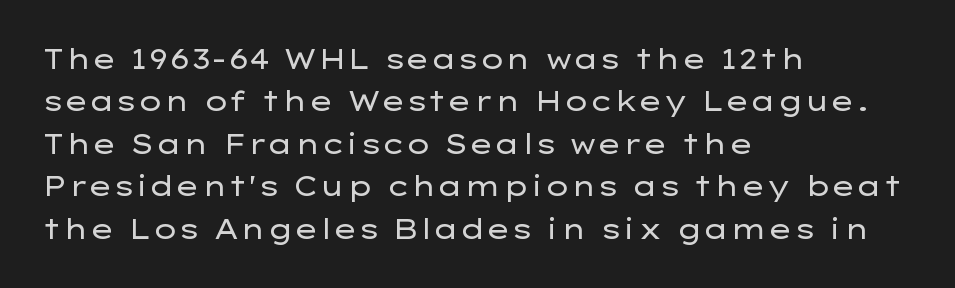
Characters follow at the spacing the type designer built in. Where is the straight margin? On the left. Weight: regular or lighter. Check the space under the baseline: it is left empty. Each new line begins a customary step beneath the previous one.
